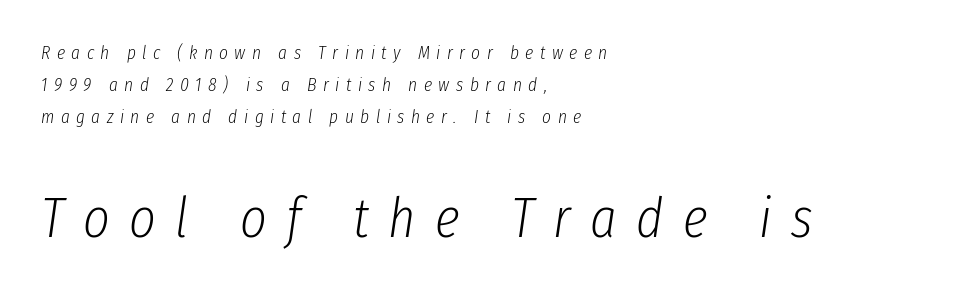
The image shows 57 px light, condensed type, italic (leaning right); set left-aligned, normal line spacing (1.69x), unusually wide letter spacing (+0.34 em), not underlined; the second (bottom) block is 3.0x larger; low stroke contrast and a medium x-height.
